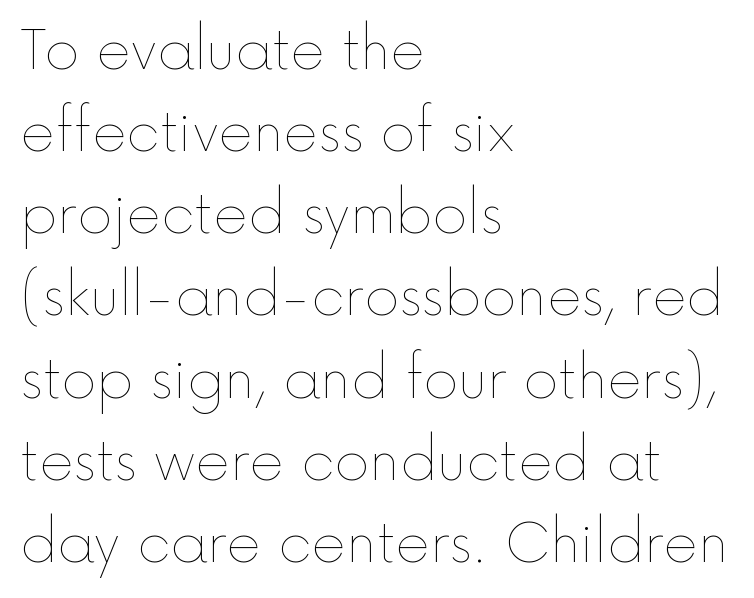
Q: Is the text bold? A: No.
Q: Is the text italic (slanted)? A: No, it is upright.
Q: Is the text underlined? A: No.
Q: How is the paragraph aligned? A: Left-aligned.
Q: Is the spacing between letters normal or unusually wide? A: Normal.
Q: Is the spacing between lines tight, normal or loose? A: Normal.
Q: Width (condensed, normal, or wide)? A: Normal.
Q: x-height? A: Medium.
Q: Monospaced? A: No.
